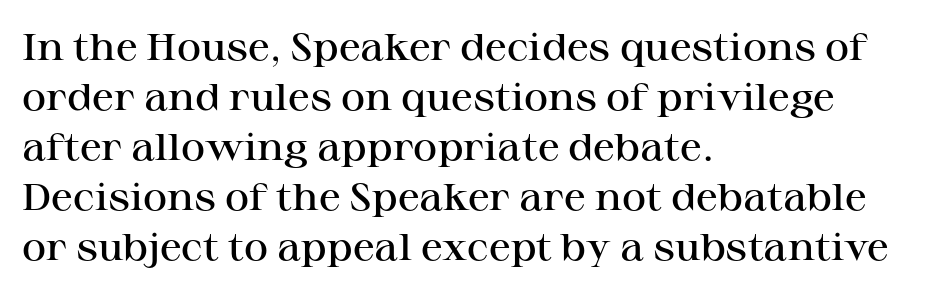
Q: Is the text bold? A: Semi-bold.
Q: Is the text italic (slanted)? A: No, it is upright.
Q: Is the typeface a serif or a sans-serif typeface? A: Serif.
Q: Is the text underlined? A: No.
Q: How is the paragraph aligned? A: Left-aligned.
Q: Is the spacing between letters normal or unusually wide? A: Normal.
Q: Is the spacing between lines tight, normal or loose? A: Normal.
Q: Width (condensed, normal, or wide)? A: Wide.
Q: Stroke contrast? A: High.
Q: x-height? A: Medium.
Q: Monospaced? A: No.
